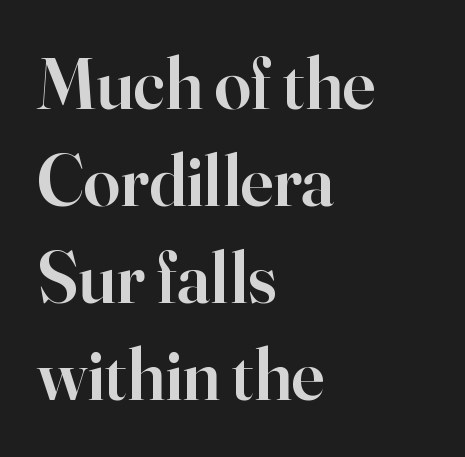
The rendering uses natural spacing where letterforms have individual widths. Check the space under the baseline: it is left empty. Leading: standard. The rag falls on the right side of this text block.
